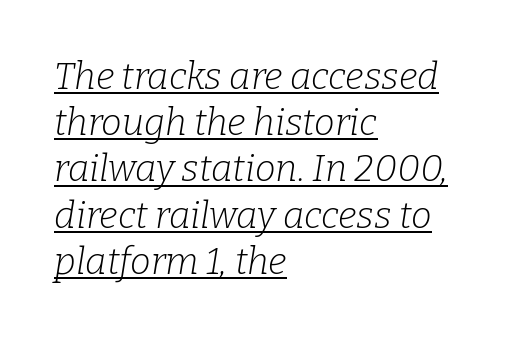
{"serif": "yes", "italic": "yes", "lean": "right", "slant_degrees": 9, "bold": "no", "weight": "light", "width": "normal", "stroke_contrast": "low", "x_height": "medium", "monospaced": "no", "underline": "yes", "align": "left", "line_spacing": "normal", "line_spacing_ratio": 1.25, "letter_spacing": "normal", "letter_spacing_em": 0.0, "glyph_px": 37}
